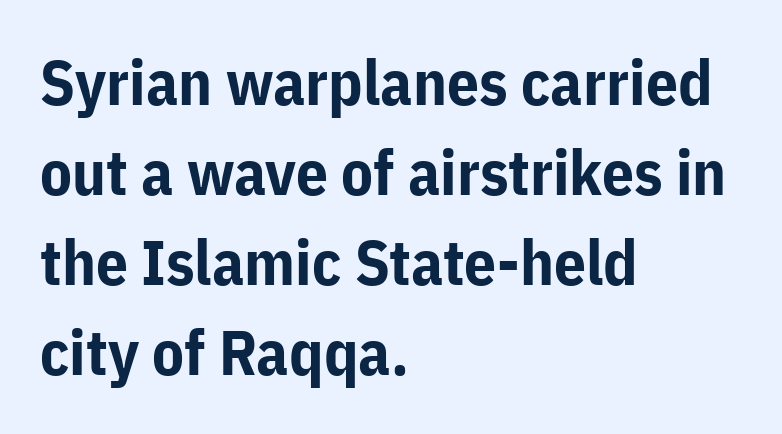
This is roman type, the default non-slanted kind. Descenders hang freely into open space. Regarding serifs, this sample does without them. These lines keep a tight, regular rhythm from letter to letter.
